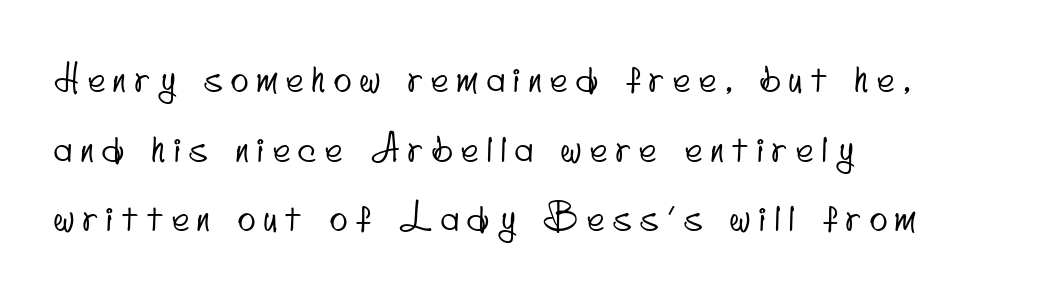
Q: Is the typeface a serif or a sans-serif typeface? A: Sans-serif.
Q: Is the text underlined? A: No.
Q: How is the paragraph aligned? A: Left-aligned.
Q: Is the spacing between letters normal or unusually wide? A: Unusually wide.
Q: Width (condensed, normal, or wide)? A: Condensed.
Q: Stroke contrast? A: Low.
Q: x-height? A: Small.
Q: Monospaced? A: No.
